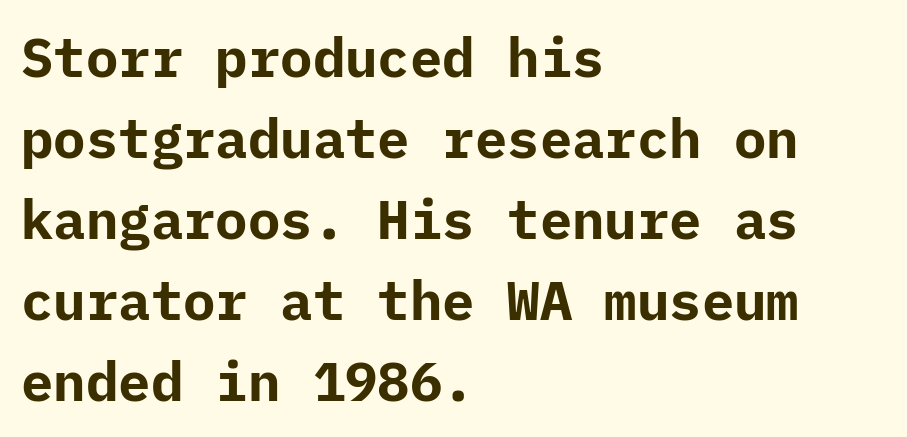
The image shows 54 px bold sans-serif type, upright; set left-aligned, normal line spacing (1.5x), normal letter spacing, not underlined; low stroke contrast and a medium x-height.
